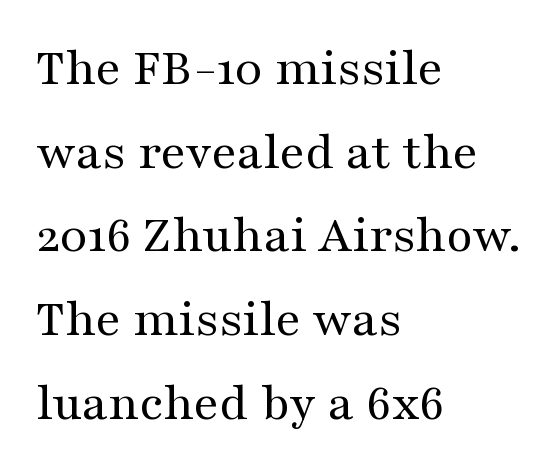
The image shows 54 px regular-weight, wide serif type, upright; set left-aligned, normal line spacing (1.55x), normal letter spacing, not underlined; medium stroke contrast and a medium x-height.
